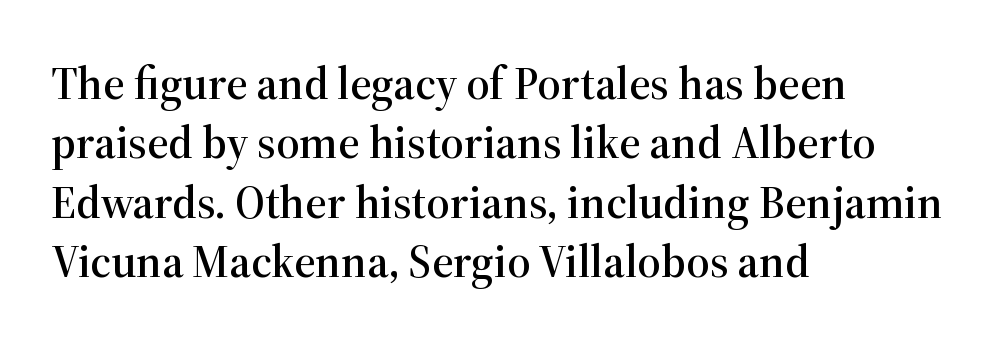
Character widths vary here, with narrow letters taking less room than wide ones. Underline: absent. Spacing between characters is what you'd get straight out of the box. How would I describe the line gaps? Plain and ordinary. The typeface chosen for these lines features serifs. No italicization has been applied; the sample stays upright.
